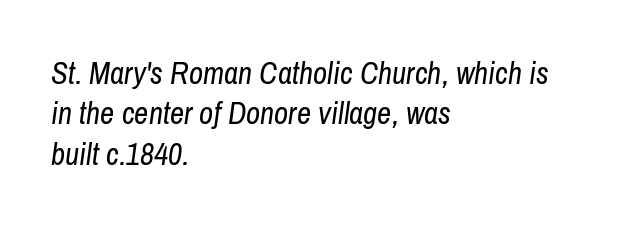
Q: Is the text bold? A: No.
Q: Is the text italic (slanted)? A: Yes, it leans right by about 8 degrees.
Q: Is the text underlined? A: No.
Q: How is the paragraph aligned? A: Left-aligned.
Q: Is the spacing between letters normal or unusually wide? A: Normal.
Q: Is the spacing between lines tight, normal or loose? A: Normal.
Q: Width (condensed, normal, or wide)? A: Condensed.
Q: Stroke contrast? A: Low.
Q: x-height? A: Medium.
Q: Monospaced? A: No.
